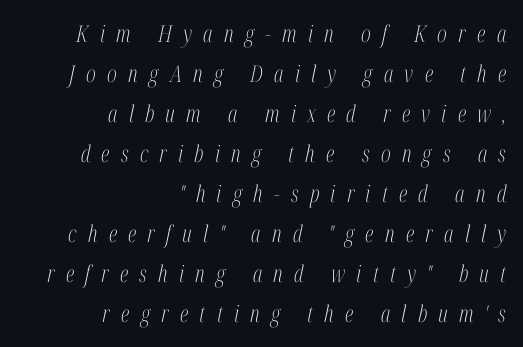
Q: Is the text bold? A: No.
Q: Is the text italic (slanted)? A: Yes, it leans right by about 12 degrees.
Q: Is the text underlined? A: No.
Q: How is the paragraph aligned? A: Right-aligned.
Q: Is the spacing between letters normal or unusually wide? A: Unusually wide.
